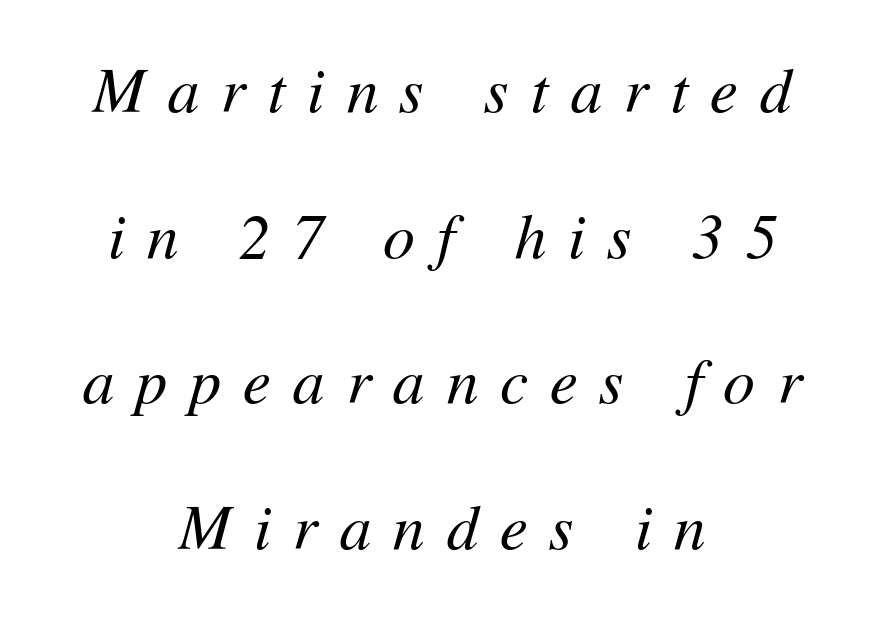
Q: Is the text bold? A: No.
Q: Is the text italic (slanted)? A: Yes, it leans right by about 11 degrees.
Q: Is the text underlined? A: No.
Q: How is the paragraph aligned? A: Centered.
Q: Is the spacing between letters normal or unusually wide? A: Unusually wide.
Q: Is the spacing between lines tight, normal or loose? A: Loose.
Q: Width (condensed, normal, or wide)? A: Normal.
Q: Stroke contrast? A: Medium.
Q: x-height? A: Medium.
Q: Monospaced? A: No.
